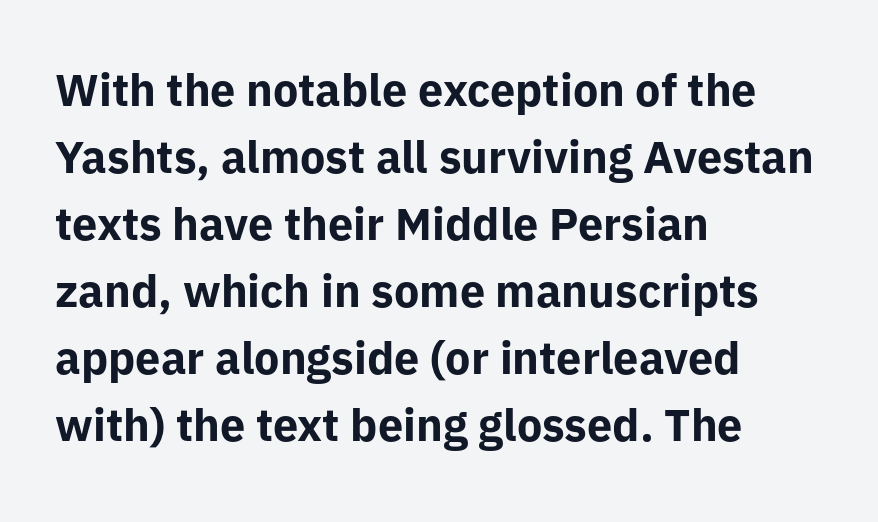
{"serif": "no", "italic": "no", "bold": "yes", "weight": "bold", "width": "normal", "stroke_contrast": "low", "x_height": "medium", "monospaced": "no", "underline": "no", "align": "left", "line_spacing": "normal", "line_spacing_ratio": 1.49, "letter_spacing": "normal", "letter_spacing_em": 0.0, "glyph_px": 45}
